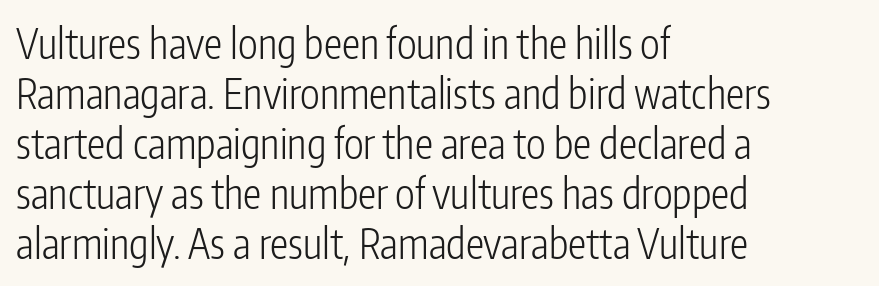
Nope, no serifs anywhere on these letters. Glance below the letters and you will spot only blank space. Here the designer chose a conventional face with non-uniform glyph widths. Here the glyphs are tracked normally, forming tight word shapes.
